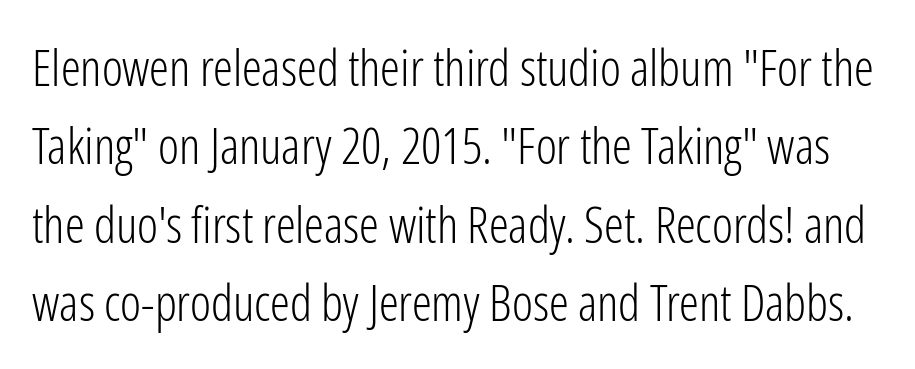
Q: Is the text bold? A: No.
Q: Is the text italic (slanted)? A: No, it is upright.
Q: Is the typeface a serif or a sans-serif typeface? A: Sans-serif.
Q: Is the text underlined? A: No.
Q: Is the spacing between letters normal or unusually wide? A: Normal.
Q: Is the spacing between lines tight, normal or loose? A: Normal.
Q: Width (condensed, normal, or wide)? A: Condensed.
Q: Stroke contrast? A: Low.
Q: x-height? A: Medium.
Q: Monospaced? A: No.
